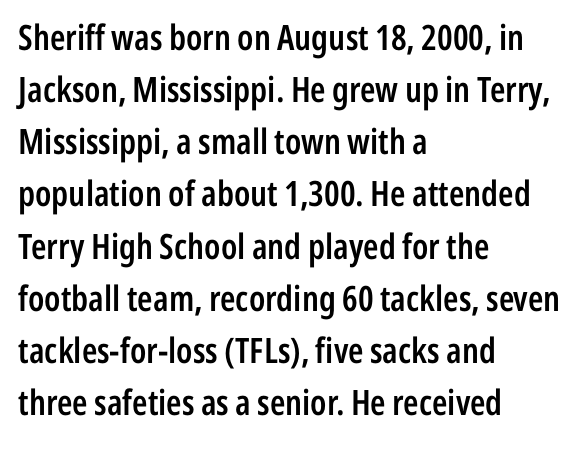
Is this a fixed-width face? No — the glyphs have proportional, varying widths. The face used here is rendered with its standard letterfit. Every letter is mildly thick-stroked: semibold rather than bold. What's the leading like? Ordinary, nothing unusual. Notice how the stems are strictly vertical — no italics here. Line starts are locked; line ends wander.
